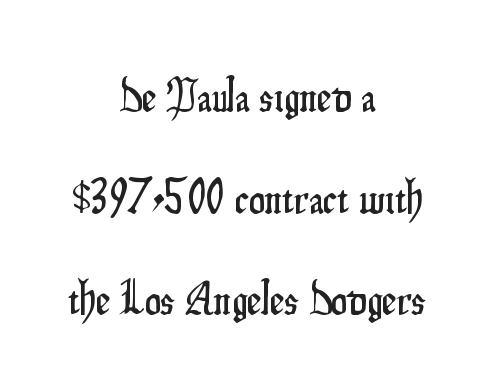
Anything drawn beneath the words? Only blank space. Do the characters align in a grid? No, the font is proportional. Does the lettering tilt? It doesn't — this is upright. The passage shown is typeset with a sans-serif family. The rendering uses a large line-height, opening up the rows.
